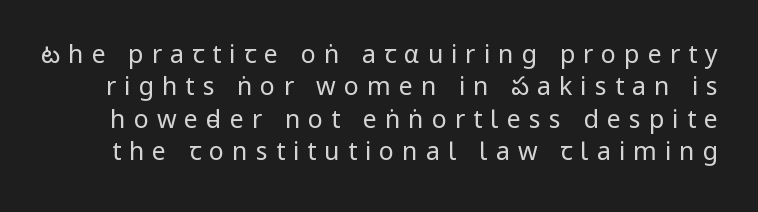
The image shows 25 px text type, upright; set normal line spacing (1.3x), unusually wide letter spacing (+0.32 em), not underlined.
